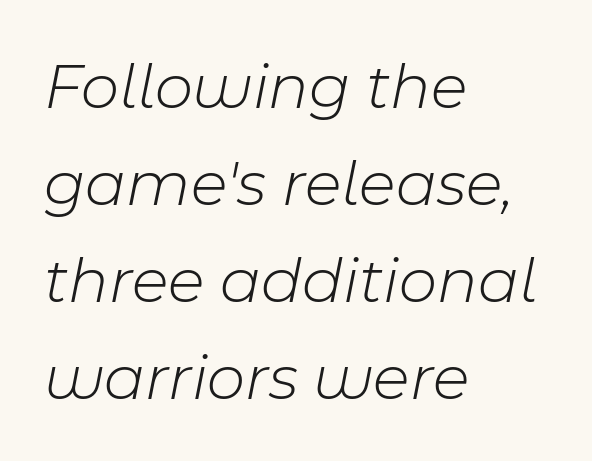
The image shows 66 px light type, italic (leaning right); set left-aligned, normal line spacing (1.47x), normal letter spacing, not underlined; low stroke contrast and a medium x-height.
